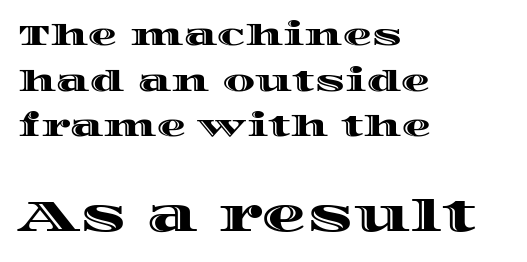
Is the letter spacing exaggerated? No — it looks like the ordinary default. Rendered with straight, roman letterforms. Interline gaps are of average width in this sample. The face used here appears at its bigger size in the lower chunk.
